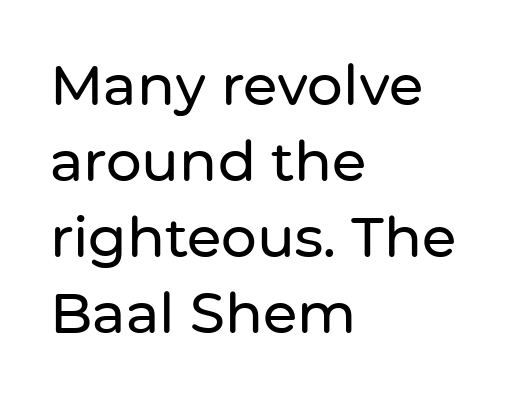
Q: Is the text italic (slanted)? A: No, it is upright.
Q: Is the typeface a serif or a sans-serif typeface? A: Sans-serif.
Q: Is the text underlined? A: No.
Q: How is the paragraph aligned? A: Left-aligned.
Q: Is the spacing between letters normal or unusually wide? A: Normal.
Q: Is the spacing between lines tight, normal or loose? A: Normal.
Q: Width (condensed, normal, or wide)? A: Normal.
Q: Stroke contrast? A: Low.
Q: x-height? A: Medium.
Q: Monospaced? A: No.
